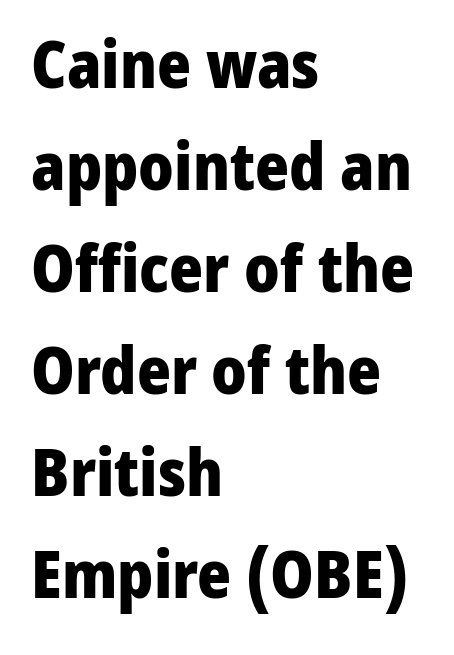
Q: Is the text bold? A: Yes.
Q: Is the text italic (slanted)? A: No, it is upright.
Q: Is the typeface a serif or a sans-serif typeface? A: Sans-serif.
Q: Is the text underlined? A: No.
Q: How is the paragraph aligned? A: Left-aligned.
Q: Is the spacing between letters normal or unusually wide? A: Normal.
Q: Is the spacing between lines tight, normal or loose? A: Normal.
Q: Width (condensed, normal, or wide)? A: Normal.
Q: Stroke contrast? A: Low.
Q: x-height? A: Medium.
Q: Monospaced? A: No.
